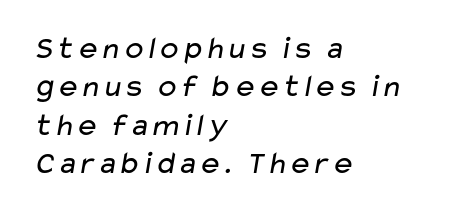
{"serif": "no", "bold": "no", "weight": "regular", "width": "wide", "stroke_contrast": "low", "x_height": "medium", "monospaced": "no", "underline": "no", "align": "left", "line_spacing_ratio": 1.2, "letter_spacing": "normal", "letter_spacing_em": 0.0, "glyph_px": 32}
